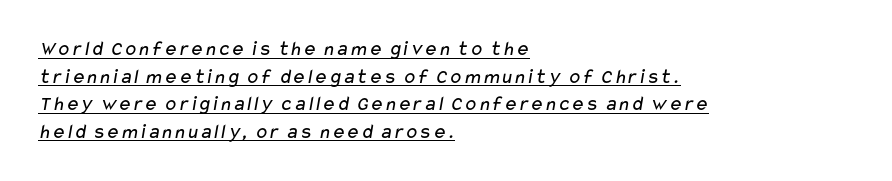
The passage is arranged the way most books set body copy — flush left. There is no visible air inserted between adjacent glyphs. The letterforms sit at book weight or below. Vertically, the passage feels balanced, rows spaced as you'd expect. Beneath each row of characters lies a ruled line.
